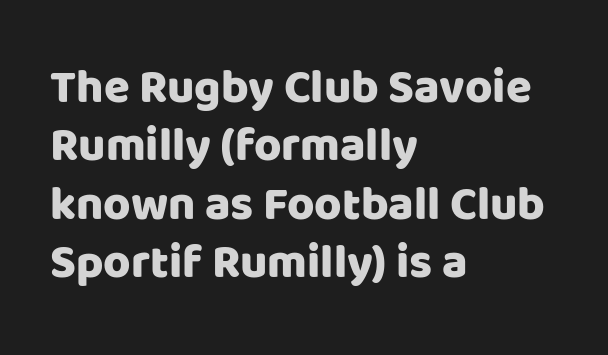
Each row of text sits above clean, open space. Tracking here is standard; glyphs follow each other at the usual distance. Looks like regular typesetting: each glyph gets only the width it needs. Every character sits straight up, as roman type does. Caption: multi-line text, flush left, ragged right.
